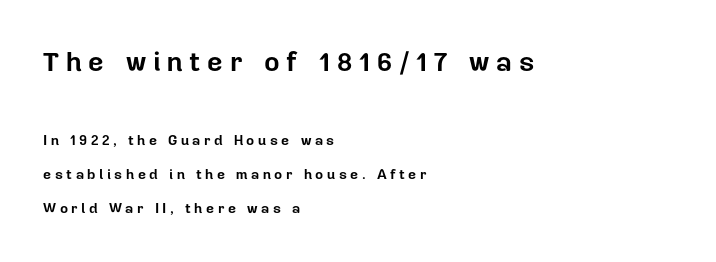
The typesetting leans heavy: a genuine bold. The line texture is sparse and dotted thanks to wide tracking. In terms of posture, this sample is upright. These lines stack with their left ends in a neat column. Descenders are the only things crossing below the line.
